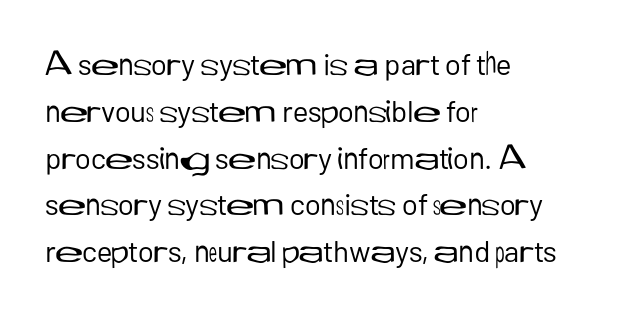
Q: Is the text bold? A: No.
Q: Is the text italic (slanted)? A: No, it is upright.
Q: Is the typeface a serif or a sans-serif typeface? A: Sans-serif.
Q: Is the text underlined? A: No.
Q: How is the paragraph aligned? A: Left-aligned.
Q: Is the spacing between letters normal or unusually wide? A: Normal.
Q: Is the spacing between lines tight, normal or loose? A: Normal.
Q: Width (condensed, normal, or wide)? A: Normal.
Q: Stroke contrast? A: Low.
Q: x-height? A: Medium.
Q: Monospaced? A: No.
